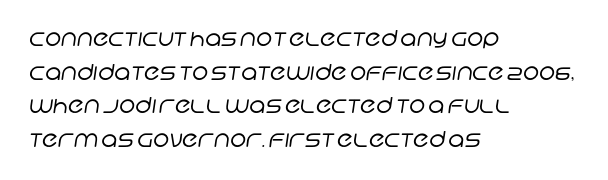
Q: Is the text bold? A: No.
Q: Is the text underlined? A: No.
Q: How is the paragraph aligned? A: Left-aligned.
Q: Is the spacing between letters normal or unusually wide? A: Normal.
Q: Is the spacing between lines tight, normal or loose? A: Normal.
